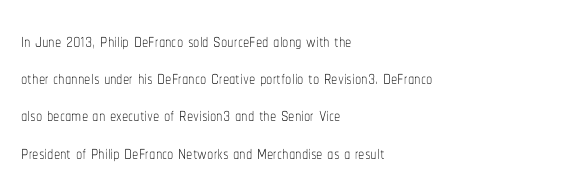
{"italic": "no", "bold": "no", "underline": "no", "align": "left", "line_spacing": "normal", "line_spacing_ratio": 1.49, "letter_spacing": "normal", "letter_spacing_em": 0.0, "glyph_px": 25}
